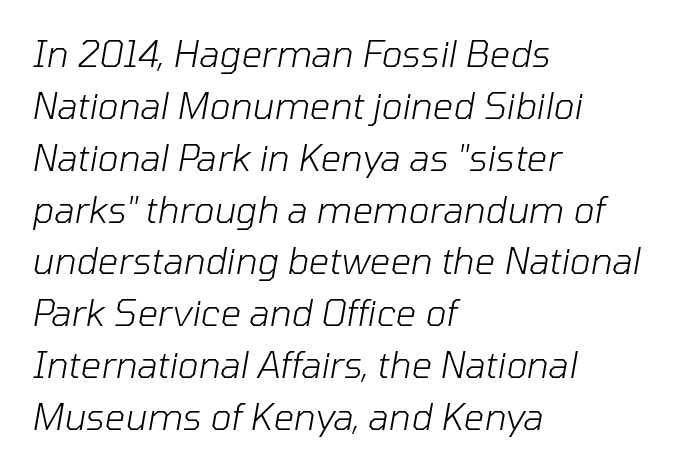
Q: Is the text bold? A: No.
Q: Is the text italic (slanted)? A: Yes, it leans right by about 10 degrees.
Q: Is the text underlined? A: No.
Q: How is the paragraph aligned? A: Left-aligned.
Q: Is the spacing between letters normal or unusually wide? A: Normal.
Q: Is the spacing between lines tight, normal or loose? A: Normal.
Q: Width (condensed, normal, or wide)? A: Normal.
Q: Stroke contrast? A: Low.
Q: x-height? A: Medium.
Q: Monospaced? A: No.
